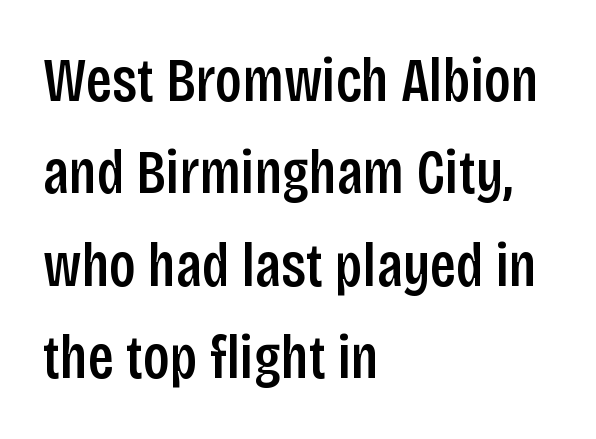
Q: Is the text bold? A: Semi-bold.
Q: Is the text italic (slanted)? A: No, it is upright.
Q: Is the typeface a serif or a sans-serif typeface? A: Sans-serif.
Q: Is the text underlined? A: No.
Q: How is the paragraph aligned? A: Left-aligned.
Q: Is the spacing between letters normal or unusually wide? A: Normal.
Q: Is the spacing between lines tight, normal or loose? A: Normal.
Q: Width (condensed, normal, or wide)? A: Condensed.
Q: Stroke contrast? A: Low.
Q: x-height? A: Large.
Q: Monospaced? A: No.
